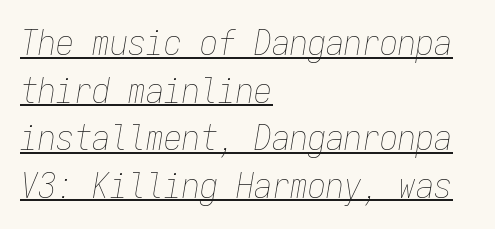
The image shows 36 px thin, condensed type, italic (leaning right), monospaced; set left-aligned, normal line spacing (1.32x), normal letter spacing, underlined; low stroke contrast and a medium x-height.
